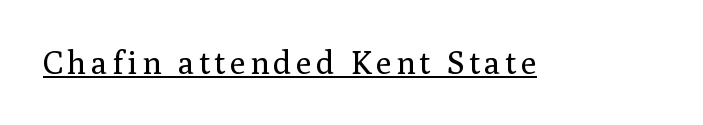
The image shows 32 px regular-weight serif type, upright; set underlined; medium stroke contrast and a medium x-height.
